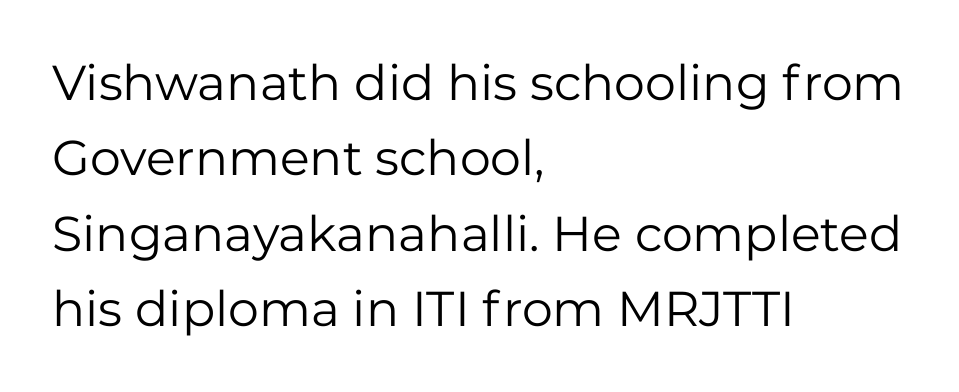
Weight class: somewhere from thin through regular. Each word holds together tightly as a unit, with standard inter-letter gaps. Note the varied advance widths — an 'i' is clearly narrower than an 'm'. Nobody drew a line under any word here. The space between consecutive lines is moderate. Left-aligned paragraph, ragged on the right.
